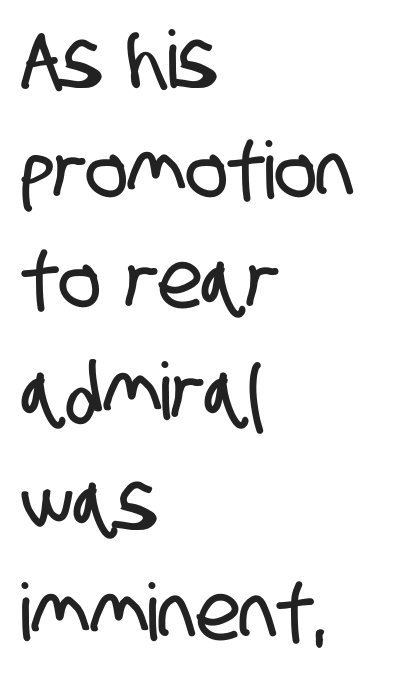
{"serif": "no", "width": "condensed", "stroke_contrast": "low", "x_height": "large", "monospaced": "no", "underline": "no", "align": "left", "line_spacing": "normal", "line_spacing_ratio": 1.4, "letter_spacing": "normal", "letter_spacing_em": 0.0, "glyph_px": 79}
